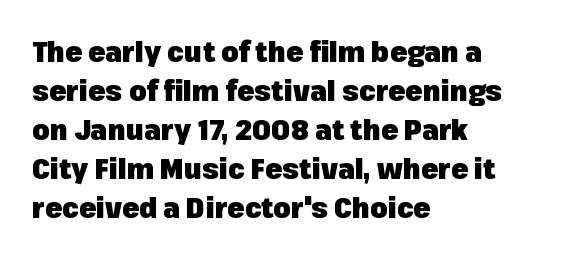
Q: Is the text bold? A: Yes.
Q: Is the text italic (slanted)? A: No, it is upright.
Q: Is the typeface a serif or a sans-serif typeface? A: Sans-serif.
Q: Is the text underlined? A: No.
Q: How is the paragraph aligned? A: Left-aligned.
Q: Is the spacing between letters normal or unusually wide? A: Normal.
Q: Is the spacing between lines tight, normal or loose? A: Normal.
Q: Width (condensed, normal, or wide)? A: Normal.
Q: Stroke contrast? A: Low.
Q: x-height? A: Medium.
Q: Monospaced? A: No.
